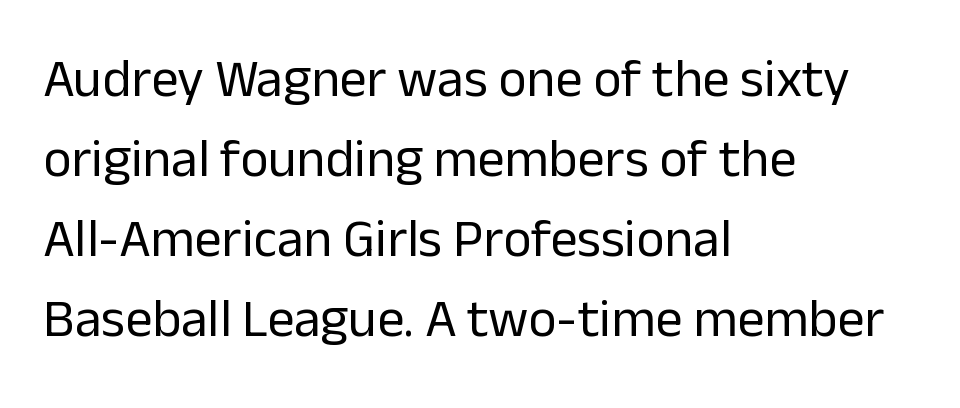
The image shows 54 px regular-weight sans-serif type, upright; set left-aligned, normal line spacing (1.48x), normal letter spacing, not underlined; low stroke contrast and a medium x-height.
